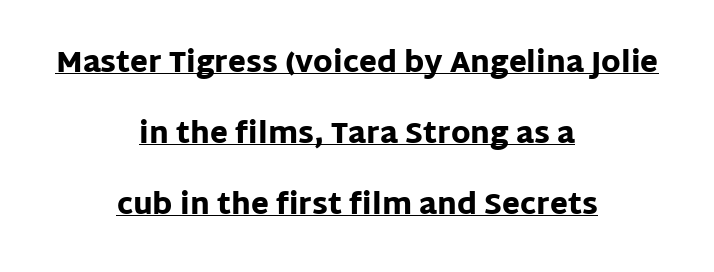
The image shows 29 px heavy sans-serif type, upright; set centered, loose line spacing (2.44x), normal letter spacing, underlined; low stroke contrast and a large x-height.
